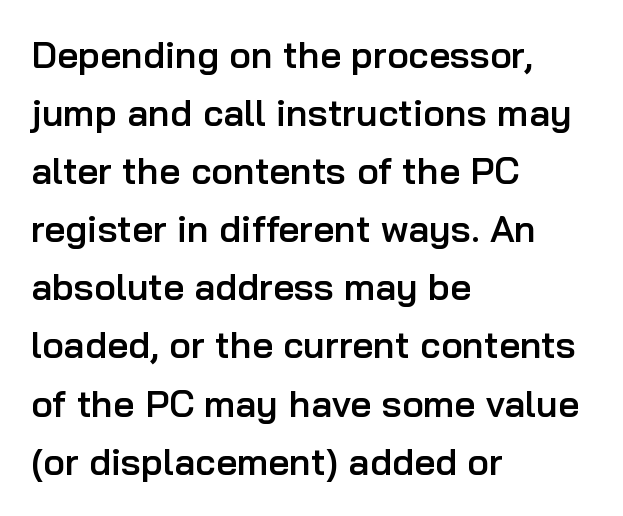
The image shows 37 px semibold sans-serif type, upright; set left-aligned, normal line spacing (1.57x), normal letter spacing, not underlined; low stroke contrast and a medium x-height.
